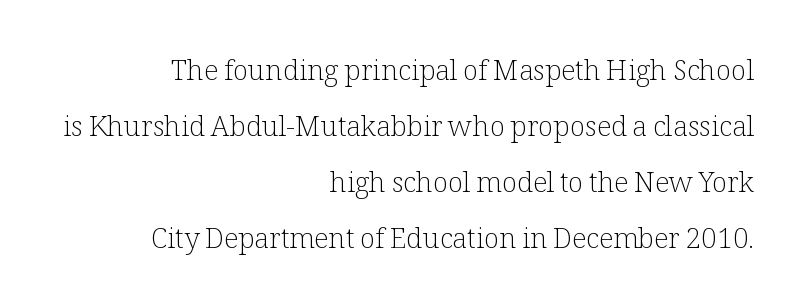
This reads as an unemphasized weight, regular at the heaviest. Is there any slant? The stems are plumb. The rendering shows small feet on the letterforms — a serif design. Spacing between characters is what you'd get straight out of the box.
